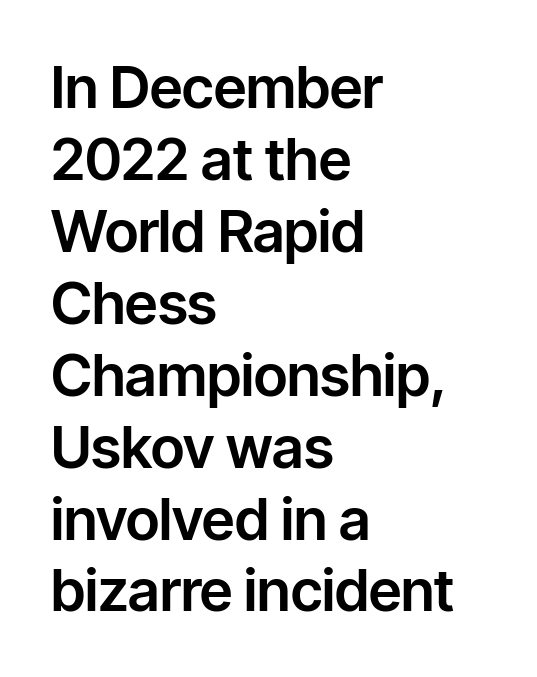
Nope, not italic — everything's standing straight. The typesetter chose a ragged-right arrangement here. A bare baseline throughout the passage. You can tell from the bare stems that sans-serif type was used. Is this a fixed-width face? No — the glyphs have proportional, varying widths.
